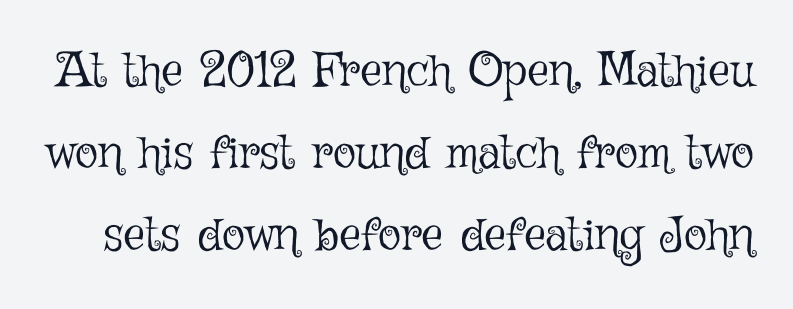
What stands out about the letter spacing? Nothing — it is the standard amount. Each letter keeps its own natural width here, so spacing adapts to shape. Characters remain perfectly vertical along every line. Check under the words: just untouched page. No extra ink here — the face is not bold.
